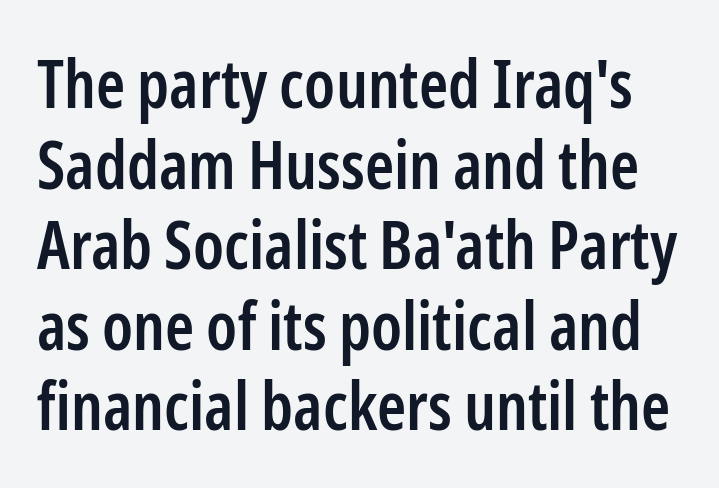
The letters stand upright; this is a roman face. Look at the tracking — it's just the regular setting, nothing added. A clean baseline with only descenders dipping below it. Caption: semibold face, moderately heavy strokes. Character widths vary here, with narrow letters taking less room than wide ones. Check where the strokes stop: nothing finishes them off — pure sans.
